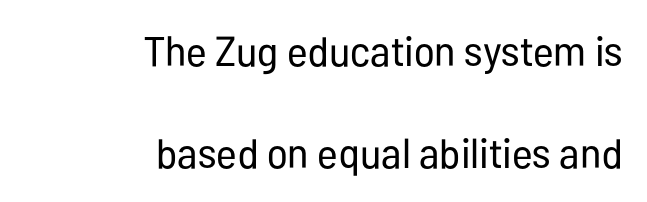
The image shows 42 px regular-weight, condensed sans-serif type, upright; set right-aligned, loose line spacing (2.43x), normal letter spacing, not underlined; low stroke contrast and a medium x-height.
